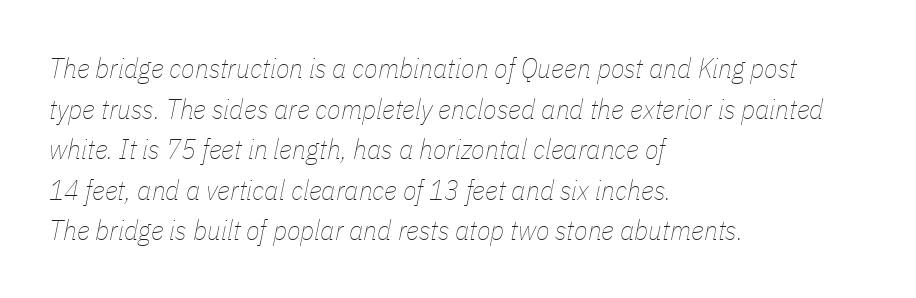
The whole block is typeset with a tilt. Bare-footed words on every line. Looks like regular typesetting: each glyph gets only the width it needs. Letters have the restrained weight of plain body copy at most. Each line starts at the same left margin while the right side varies. In terms of letterspacing, this is plain default setting.
